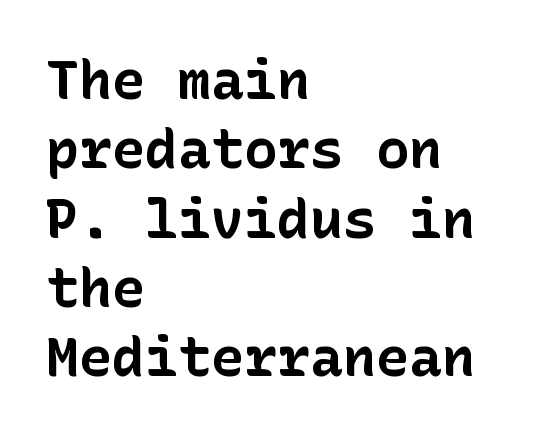
Q: Is the text bold? A: Yes.
Q: Is the text italic (slanted)? A: No, it is upright.
Q: Is the typeface a serif or a sans-serif typeface? A: Sans-serif.
Q: Is the text underlined? A: No.
Q: How is the paragraph aligned? A: Left-aligned.
Q: Is the spacing between letters normal or unusually wide? A: Normal.
Q: Is the spacing between lines tight, normal or loose? A: Normal.
Q: Width (condensed, normal, or wide)? A: Normal.
Q: Stroke contrast? A: Low.
Q: x-height? A: Medium.
